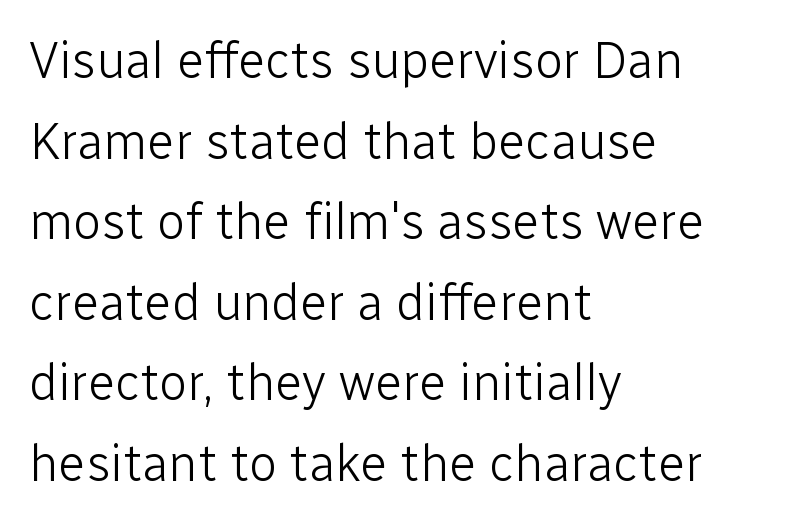
A normal amount of white space separates one row of letters from the next. The strip under each line holds only bare page. What kind of face is this? One without serifs — a sans. Unbolded letterforms with no extra heft.
